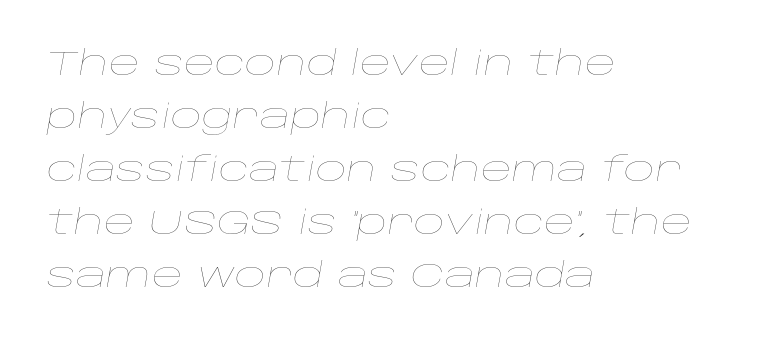
{"italic": "yes", "lean": "right", "slant_degrees": 10, "bold": "no", "weight": "thin", "width": "wide", "stroke_contrast": "low", "x_height": "large", "monospaced": "no", "underline": "no", "align": "left", "line_spacing": "normal", "line_spacing_ratio": 1.56, "letter_spacing": "normal", "letter_spacing_em": 0.0, "glyph_px": 34}
